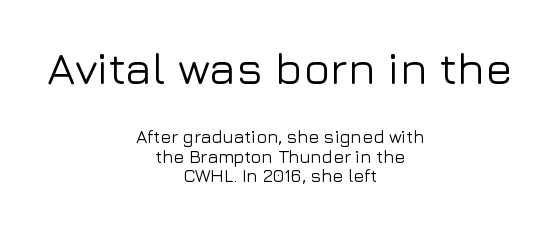
{"serif": "no", "italic": "no", "width": "normal", "stroke_contrast": "low", "x_height": "medium", "monospaced": "no", "underline": "no", "align": "center", "line_spacing": "tight", "line_spacing_ratio": 1.09, "letter_spacing": "normal", "letter_spacing_em": 0.0, "larger_block": "first", "size_ratio": 2.5, "glyph_px": 45}
